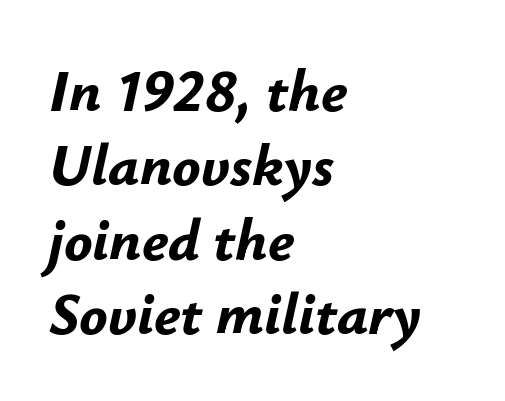
Any mark beneath the type? The region is blank. Is there much room between lines? A standard amount, neither cramped nor airy. Caption: standard tracking, unaltered. Looks like regular typesetting: each glyph gets only the width it needs. These words are printed bold, with thick strokes throughout.
